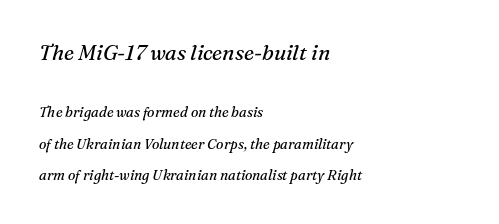
Q: Is the text bold? A: No.
Q: Is the text italic (slanted)? A: Yes, it leans right by about 16 degrees.
Q: Is the text underlined? A: No.
Q: How is the paragraph aligned? A: Left-aligned.
Q: Is the spacing between letters normal or unusually wide? A: Normal.
Q: Is the spacing between lines tight, normal or loose? A: Loose.
Q: Which block of text is set in a larger size, the first (top) or the second (bottom)? A: The first (top) one.
